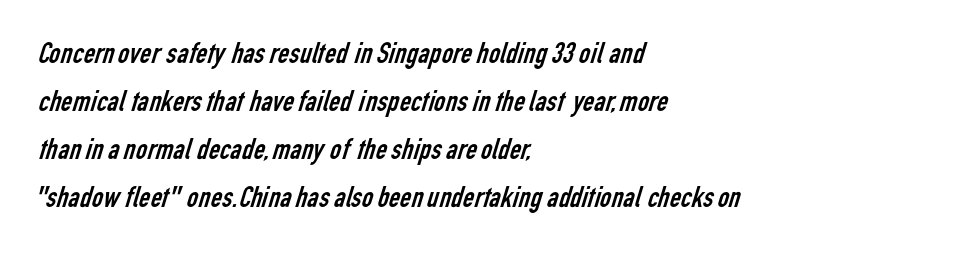
A clean baseline with only descenders dipping below it. A sans-serif font was chosen for this passage. The text block is weighted toward the left margin, trailing off unevenly rightward. The passage shown has conventional tracking throughout.
